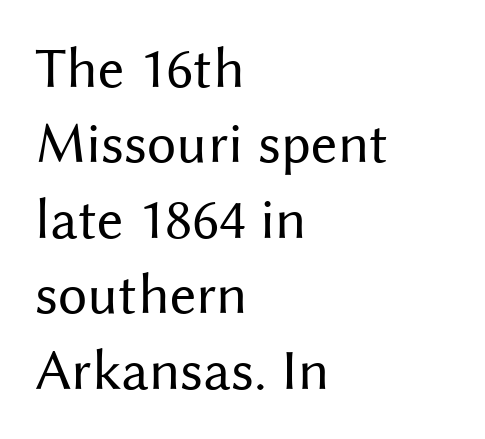
The image shows 58 px regular-weight sans-serif type, upright; set left-aligned, normal line spacing (1.3x), normal letter spacing, not underlined; medium stroke contrast and a medium x-height.
